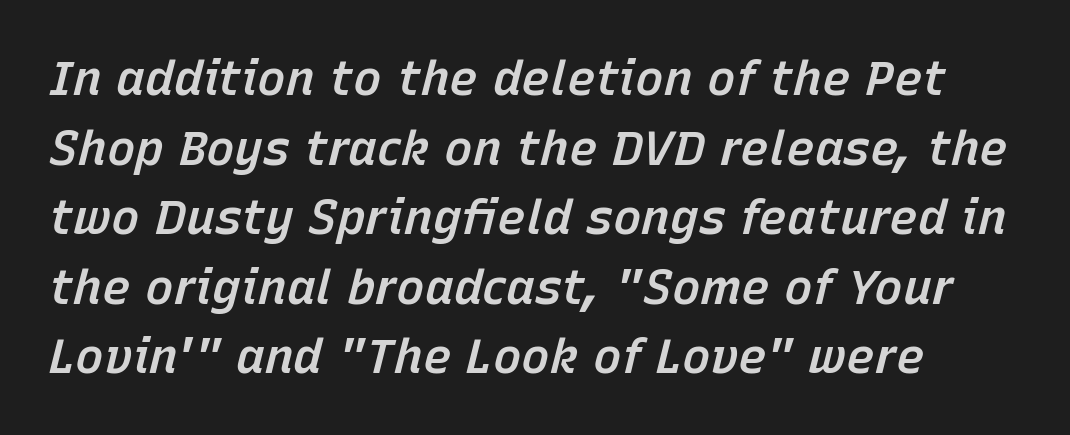
The image shows 48 px semibold type, italic (leaning right); set normal line spacing (1.45x), normal letter spacing, not underlined; low stroke contrast and a medium x-height.
